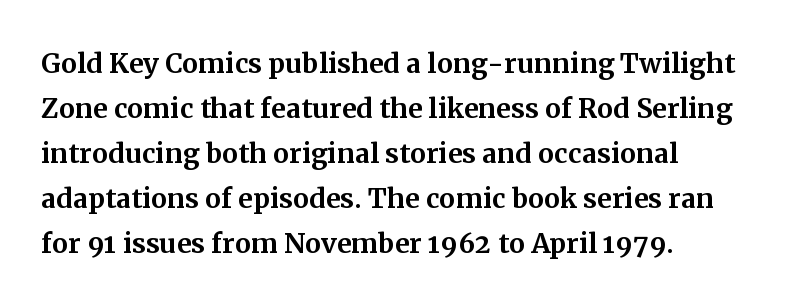
Observe the ordinary spacing: letters are neighbours, not strangers. The zone under the glyphs is completely vacant. Vertical strokes here are truly vertical. These lines are set flush left with a ragged right edge. Leading matches the norm, producing a regular column. A serif font was chosen for this passage.
